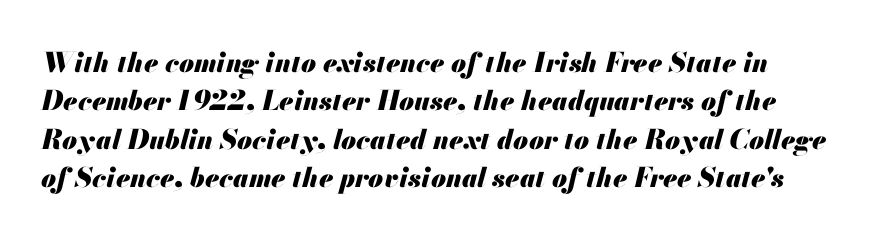
Pretty heavy lettering here — definitely bold. Inter-character spacing is left at the font's built-in metrics. There's an unmistakable incline to the writing here. Words float on clear page, feet unadorned. One glance says typical: line gaps are just what's usual.
